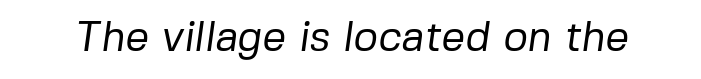
The image shows 42 px regular-weight sans-serif type; set normal letter spacing, not underlined; low stroke contrast and a medium x-height.
